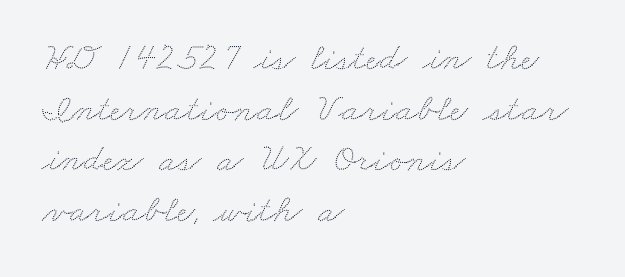
{"width": "wide", "stroke_contrast": "low", "x_height": "small", "monospaced": "no", "underline": "no", "align": "left", "line_spacing": "normal", "line_spacing_ratio": 1.3, "letter_spacing": "normal", "letter_spacing_em": 0.0, "glyph_px": 39}
